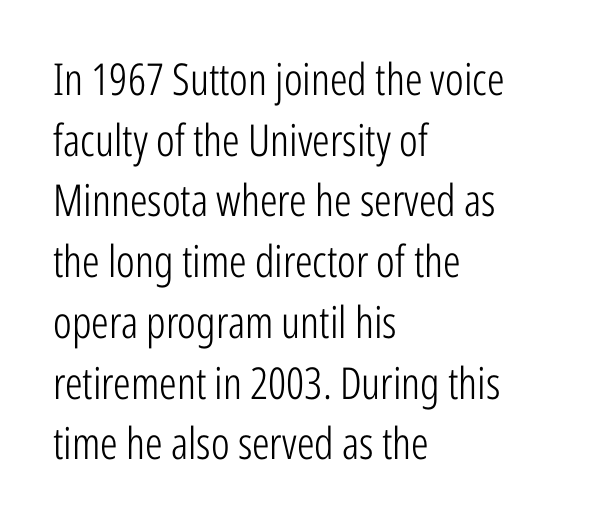
Q: Is the text bold? A: No.
Q: Is the text italic (slanted)? A: No, it is upright.
Q: Is the typeface a serif or a sans-serif typeface? A: Sans-serif.
Q: Is the text underlined? A: No.
Q: How is the paragraph aligned? A: Left-aligned.
Q: Is the spacing between letters normal or unusually wide? A: Normal.
Q: Is the spacing between lines tight, normal or loose? A: Normal.
Q: Width (condensed, normal, or wide)? A: Condensed.
Q: Stroke contrast? A: Low.
Q: x-height? A: Medium.
Q: Monospaced? A: No.
